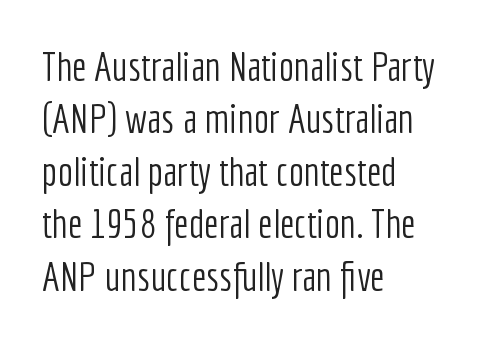
The image shows 41 px light, condensed sans-serif type, upright; set left-aligned, normal line spacing (1.28x), normal letter spacing, not underlined; low stroke contrast and a medium x-height.
